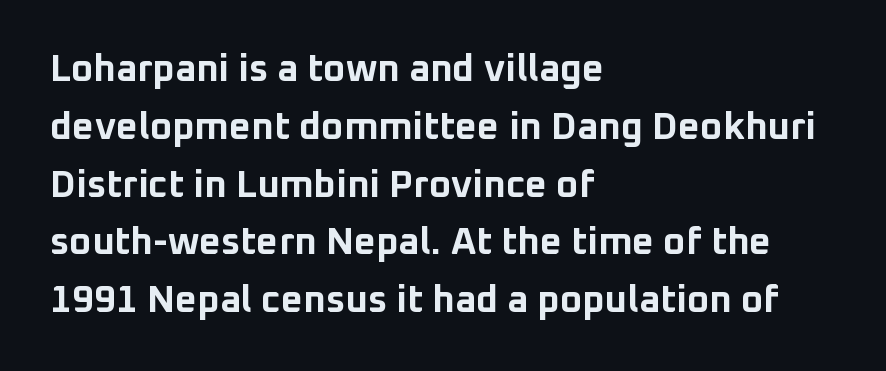
The image shows 38 px bold sans-serif type, upright; set left-aligned, normal line spacing (1.52x), normal letter spacing, not underlined; low stroke contrast and a medium x-height.
